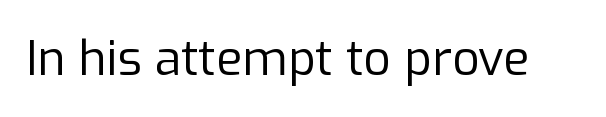
Observe the absence of serifs on each vertical stroke in this sample. The passage shown has conventional tracking throughout. Every character sits straight up, as roman type does. No letter is thick-stroked: the sample isn't bold. Think of a printed novel: that variable character pitch is what you see here. The area under the type is left untouched.
